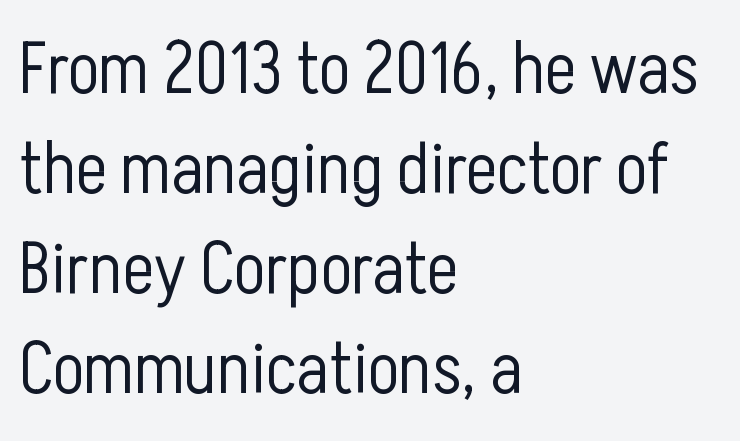
Q: Is the text bold? A: No.
Q: Is the text italic (slanted)? A: No, it is upright.
Q: Is the typeface a serif or a sans-serif typeface? A: Sans-serif.
Q: Is the text underlined? A: No.
Q: How is the paragraph aligned? A: Left-aligned.
Q: Is the spacing between letters normal or unusually wide? A: Normal.
Q: Is the spacing between lines tight, normal or loose? A: Normal.
Q: Width (condensed, normal, or wide)? A: Condensed.
Q: Stroke contrast? A: Low.
Q: x-height? A: Medium.
Q: Monospaced? A: No.
